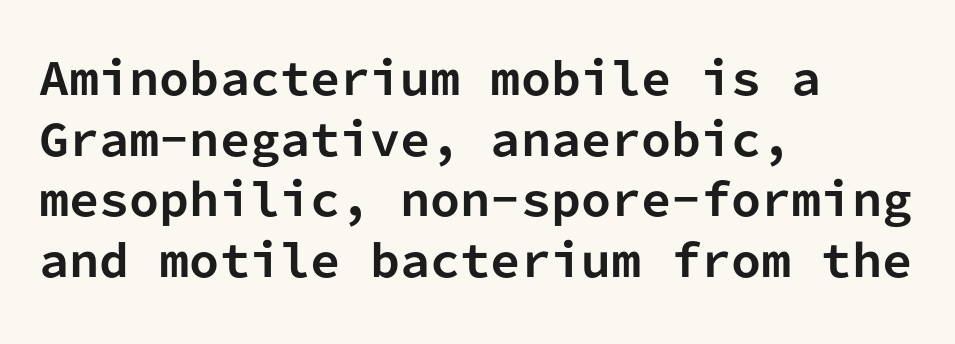
{"serif": "no", "italic": "no", "bold": "yes", "weight": "bold", "width": "normal", "stroke_contrast": "low", "x_height": "medium", "monospaced": "yes", "underline": "no", "align": "left", "line_spacing": "normal", "line_spacing_ratio": 1.41, "letter_spacing": "normal", "letter_spacing_em": 0.0, "glyph_px": 43}
